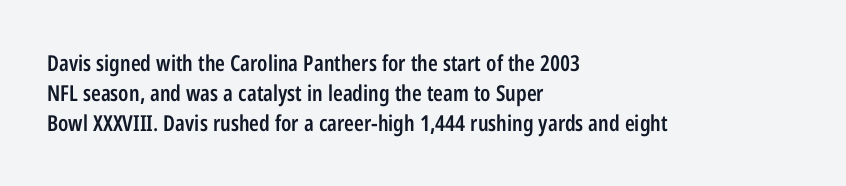
The rows are spaced the way most documents space them. Default kerning and tracking; the words read as compact shapes. Reading down the block, your eye returns to a fixed left position each line. The lettering stays uniformly vertical, giving the passage a roman look. Set as a demibold, roughly 600 on the weight scale.
